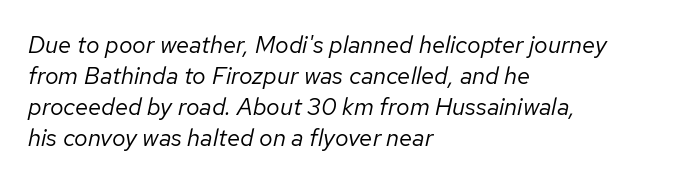
{"italic": "yes", "lean": "right", "slant_degrees": 12, "bold": "no", "underline": "no", "align": "left", "line_spacing": "normal", "line_spacing_ratio": 1.29, "letter_spacing": "normal", "letter_spacing_em": 0.0, "glyph_px": 24}
